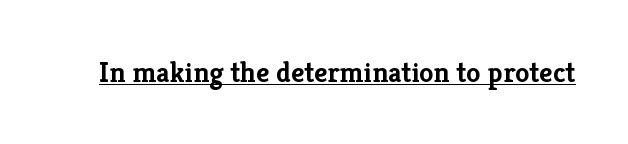
{"serif": "yes", "italic": "no", "bold": "yes", "weight": "semibold", "width": "normal", "stroke_contrast": "low", "x_height": "medium", "monospaced": "no", "underline": "yes", "letter_spacing": "normal", "letter_spacing_em": 0.0, "glyph_px": 29}
